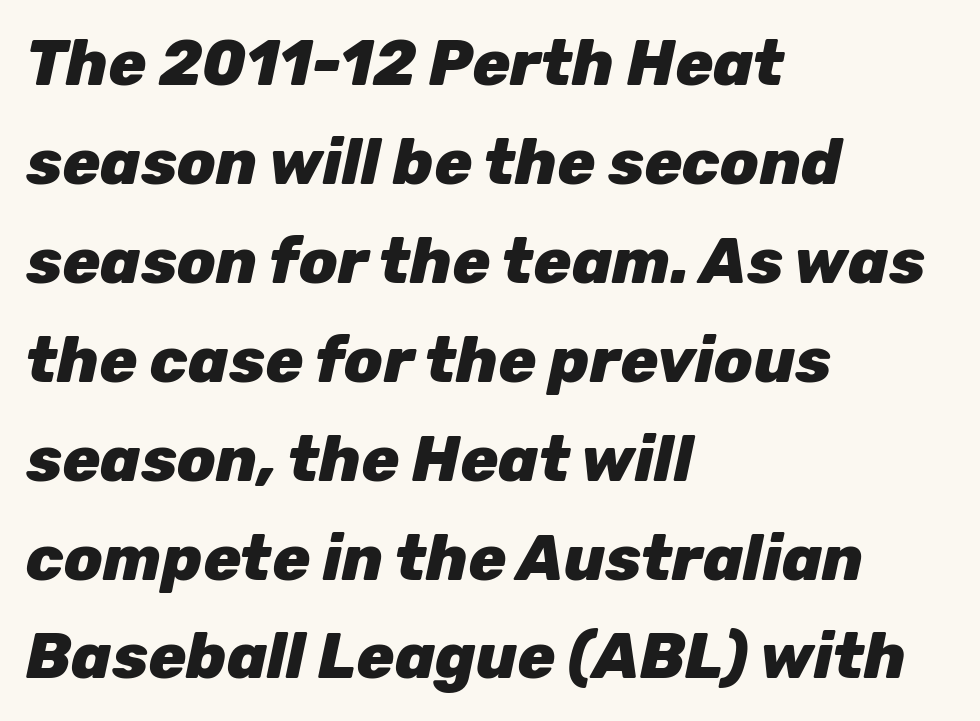
Q: Is the text bold? A: Yes.
Q: Is the text italic (slanted)? A: Yes, it leans right by about 12 degrees.
Q: Is the text underlined? A: No.
Q: How is the paragraph aligned? A: Left-aligned.
Q: Is the spacing between letters normal or unusually wide? A: Normal.
Q: Is the spacing between lines tight, normal or loose? A: Normal.
Q: Width (condensed, normal, or wide)? A: Normal.
Q: Stroke contrast? A: Low.
Q: x-height? A: Medium.
Q: Monospaced? A: No.
